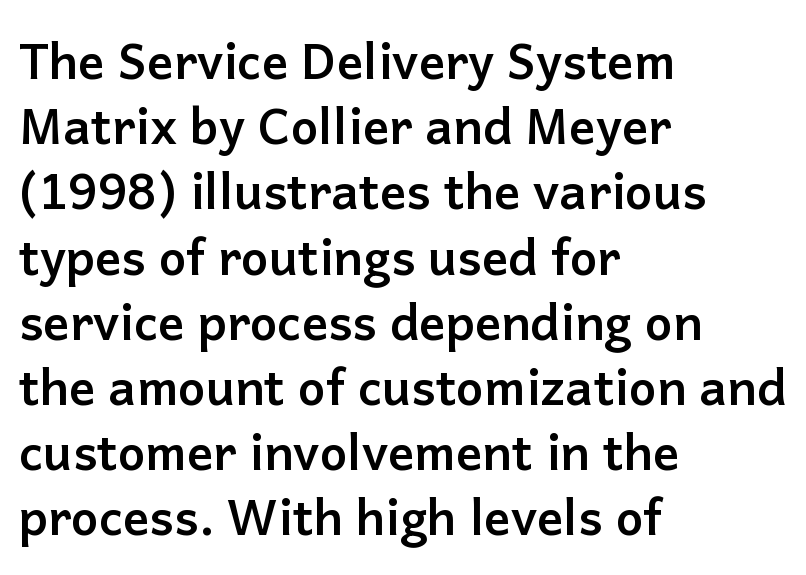
Vertical strokes here are truly vertical. The passage shown stacks its lines at a standard gap. These lines are rendered in a variable-pitch font. The words here are not underlined. Honestly, the letter spacing is just normal — you wouldn't notice it.
